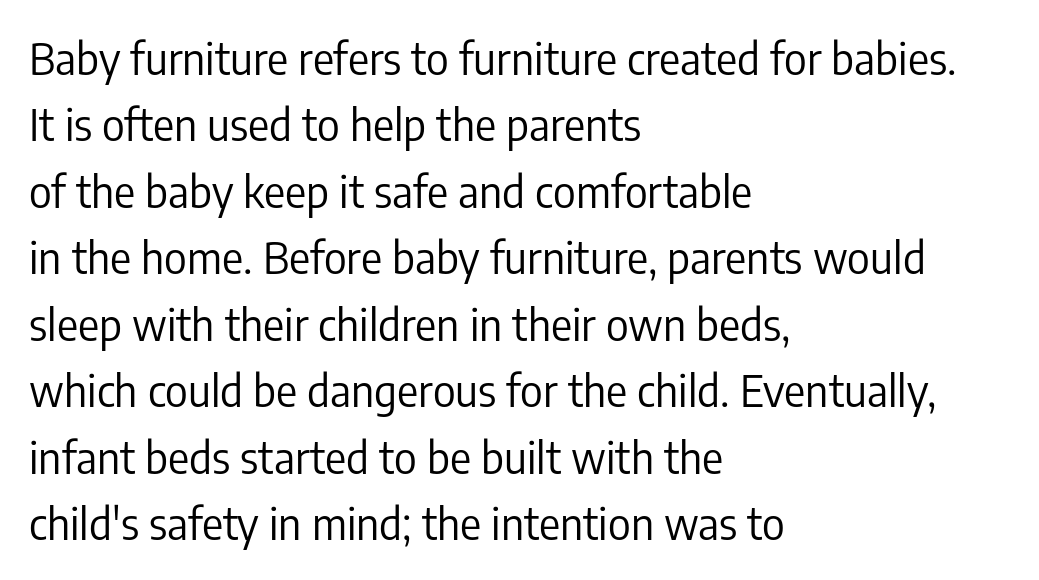
{"serif": "no", "italic": "no", "bold": "no", "weight": "regular", "width": "condensed", "stroke_contrast": "low", "x_height": "medium", "monospaced": "no", "underline": "no", "align": "left", "line_spacing": "normal", "line_spacing_ratio": 1.51, "letter_spacing": "normal", "letter_spacing_em": 0.0, "glyph_px": 44}
